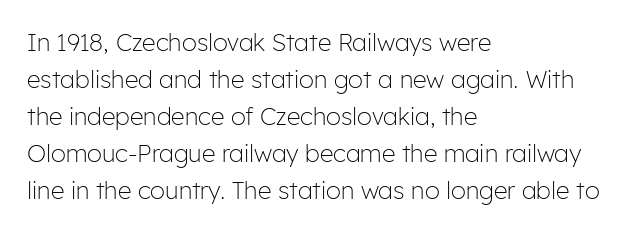
The image shows 24 px text type, upright; set left-aligned, normal line spacing (1.54x), normal letter spacing, not underlined.
